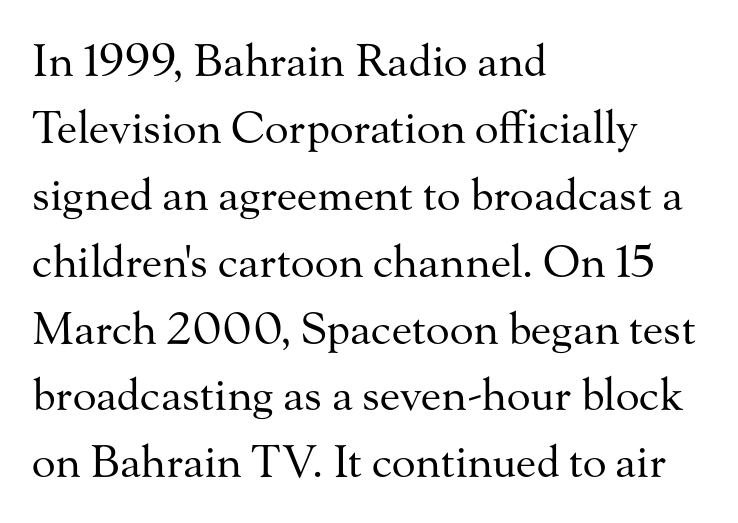
{"serif": "yes", "italic": "no", "bold": "no", "weight": "regular", "width": "normal", "stroke_contrast": "medium", "x_height": "small", "monospaced": "no", "underline": "no", "align": "left", "line_spacing": "normal", "line_spacing_ratio": 1.52, "letter_spacing": "normal", "letter_spacing_em": 0.0, "glyph_px": 44}
